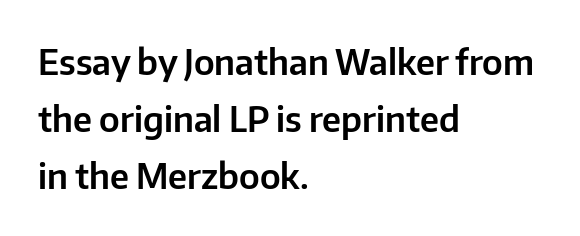
The image shows 35 px sans-serif type, upright; set left-aligned, normal line spacing (1.63x), normal letter spacing, not underlined; low stroke contrast and a medium x-height.
